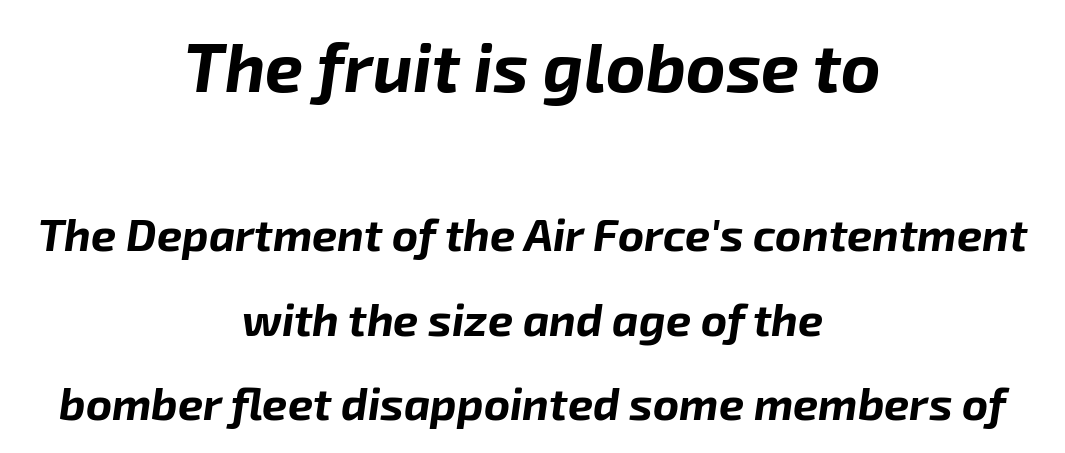
{"italic": "yes", "lean": "right", "slant_degrees": 8, "bold": "yes", "weight": "bold", "width": "normal", "stroke_contrast": "low", "x_height": "medium", "monospaced": "no", "underline": "no", "align": "center", "line_spacing_ratio": 1.88, "letter_spacing": "normal", "letter_spacing_em": 0.0, "larger_block": "first", "size_ratio": 1.51, "glyph_px": 68}
